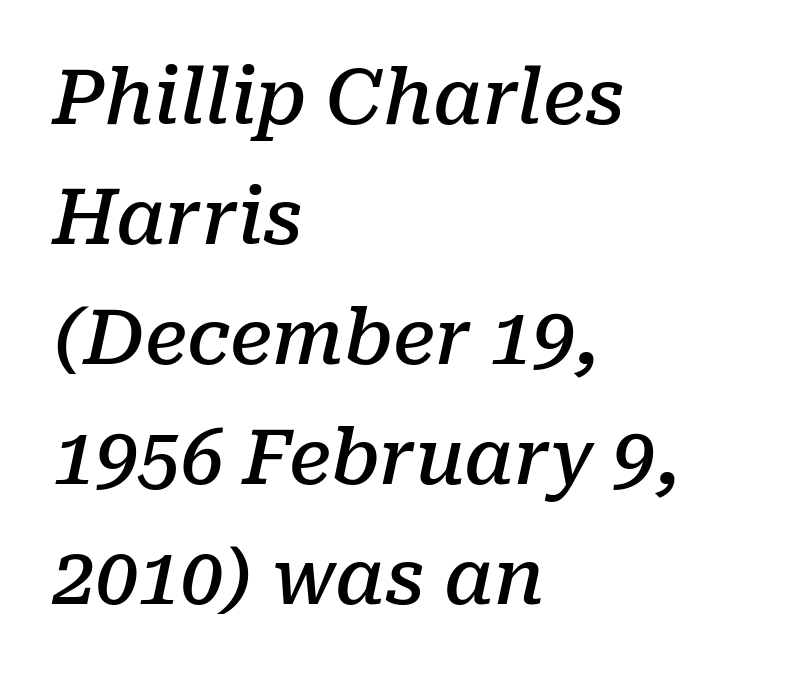
Q: Is the text bold? A: Semi-bold.
Q: Is the text italic (slanted)? A: Yes, it leans right by about 10 degrees.
Q: Is the typeface a serif or a sans-serif typeface? A: Serif.
Q: Is the text underlined? A: No.
Q: How is the paragraph aligned? A: Left-aligned.
Q: Is the spacing between letters normal or unusually wide? A: Normal.
Q: Is the spacing between lines tight, normal or loose? A: Normal.
Q: Width (condensed, normal, or wide)? A: Normal.
Q: Stroke contrast? A: Low.
Q: x-height? A: Medium.
Q: Monospaced? A: No.
